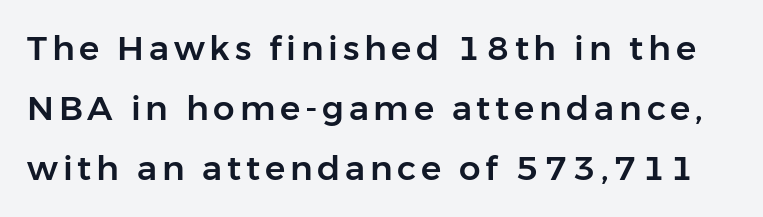
The image shows 34 px sans-serif type, upright; set line spacing 1.77x, not underlined; low stroke contrast and a medium x-height.
